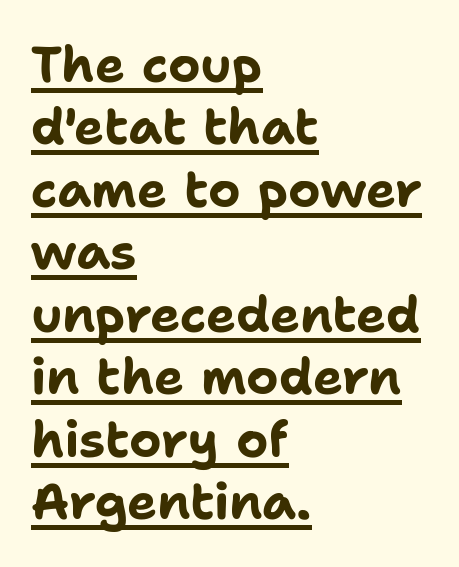
{"serif": "no", "italic": "no", "bold": "yes", "weight": "bold", "width": "normal", "stroke_contrast": "low", "x_height": "medium", "monospaced": "no", "underline": "yes", "align": "left", "line_spacing": "normal", "line_spacing_ratio": 1.25, "letter_spacing": "normal", "letter_spacing_em": 0.0, "glyph_px": 50}
